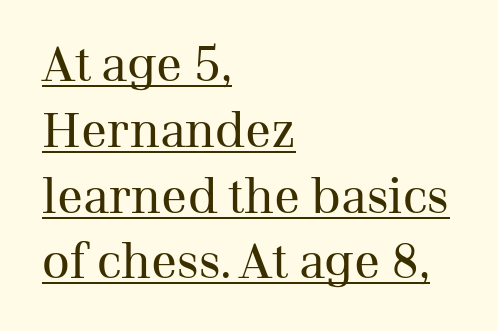
Character widths vary here, with narrow letters taking less room than wide ones. The letters stand upright; this is a roman face. The strokes carry an ordinary text weight at most. The line-height multiplier appears to be the usual default.
